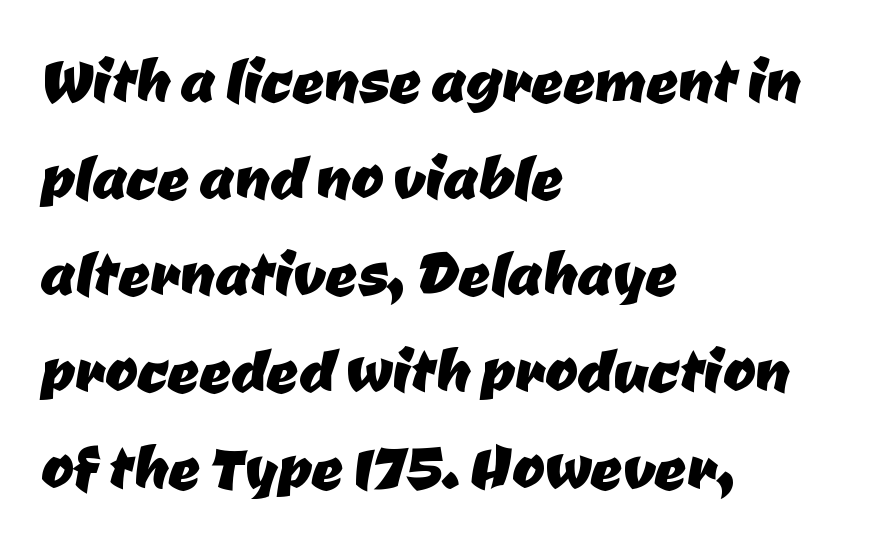
Q: Is the typeface a serif or a sans-serif typeface? A: Sans-serif.
Q: Is the text underlined? A: No.
Q: How is the paragraph aligned? A: Left-aligned.
Q: Is the spacing between letters normal or unusually wide? A: Normal.
Q: Width (condensed, normal, or wide)? A: Normal.
Q: Stroke contrast? A: Low.
Q: x-height? A: Medium.
Q: Monospaced? A: No.
